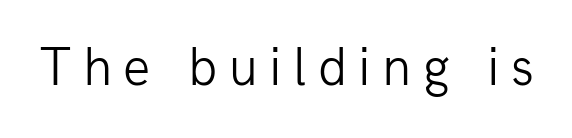
The image shows 54 px light sans-serif type, upright; set unusually wide letter spacing (+0.21 em), not underlined; low stroke contrast and a medium x-height.
